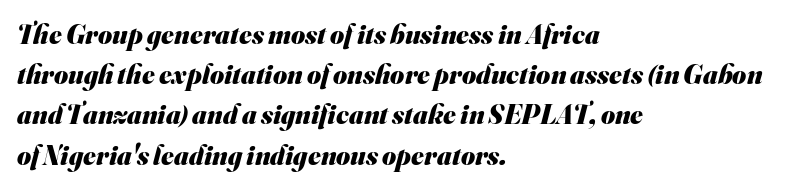
The image shows 27 px bold type; set left-aligned, normal line spacing (1.49x), normal letter spacing, not underlined.
